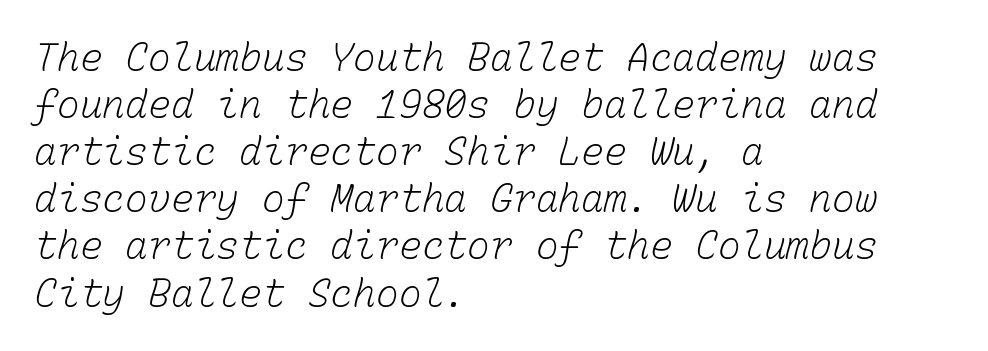
The image shows 38 px light type, monospaced; set left-aligned, line spacing 1.24x, normal letter spacing, not underlined; low stroke contrast and a medium x-height.
